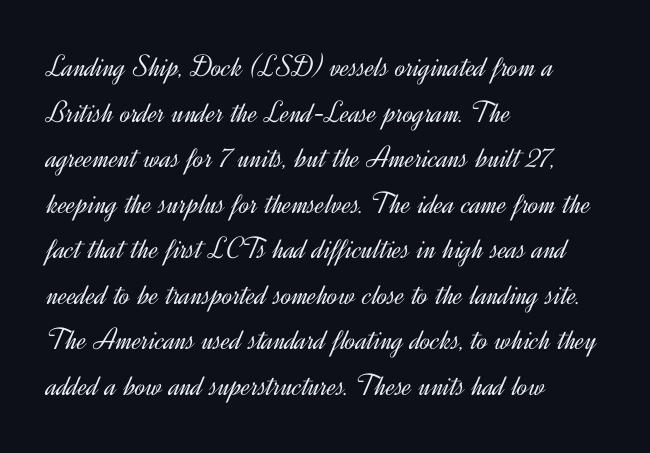
The image shows 31 px light sans-serif type; set left-aligned, normal line spacing (1.47x), normal letter spacing, not underlined; a small x-height.
